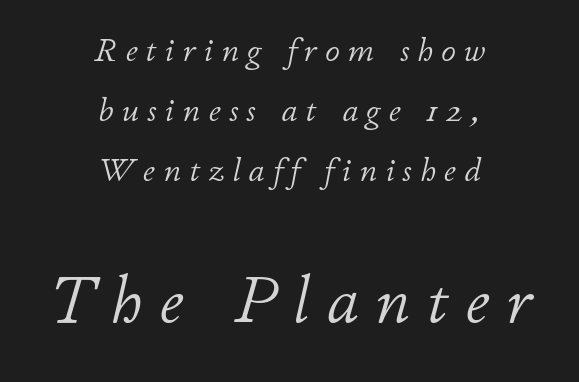
Q: Is the text bold? A: No.
Q: Is the text italic (slanted)? A: Yes, it leans right by about 11 degrees.
Q: Is the text underlined? A: No.
Q: How is the paragraph aligned? A: Centered.
Q: Is the spacing between letters normal or unusually wide? A: Unusually wide.
Q: Which block of text is set in a larger size, the first (top) or the second (bottom)? A: The second (bottom) one.
Q: Width (condensed, normal, or wide)? A: Normal.
Q: Stroke contrast? A: Low.
Q: x-height? A: Small.
Q: Monospaced? A: No.
